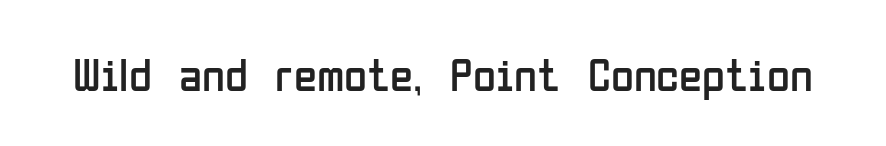
The image shows 47 px regular-weight, condensed sans-serif type, upright; set normal letter spacing, not underlined; low stroke contrast and a medium x-height.
